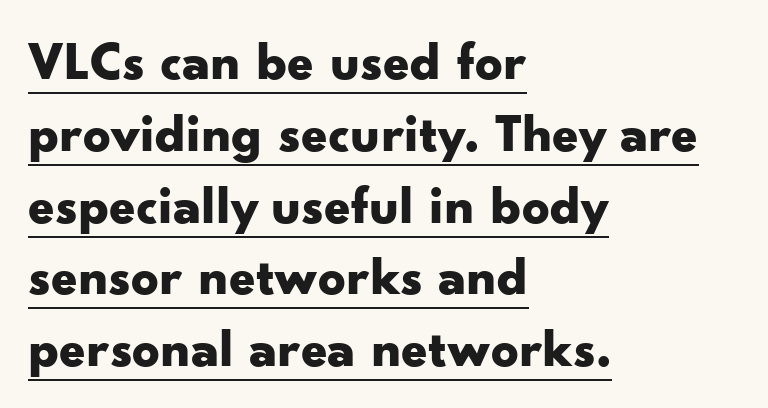
This sample uses plain, unmodified letter spacing. Italic: no, the glyphs are upright roman. The setting favours the left margin, as ordinary paragraphs usually do. A dark, heavy texture on the line: the type is bold. Underlining? Definitely there. Rows of type keep a routine distance in the vertical direction.
